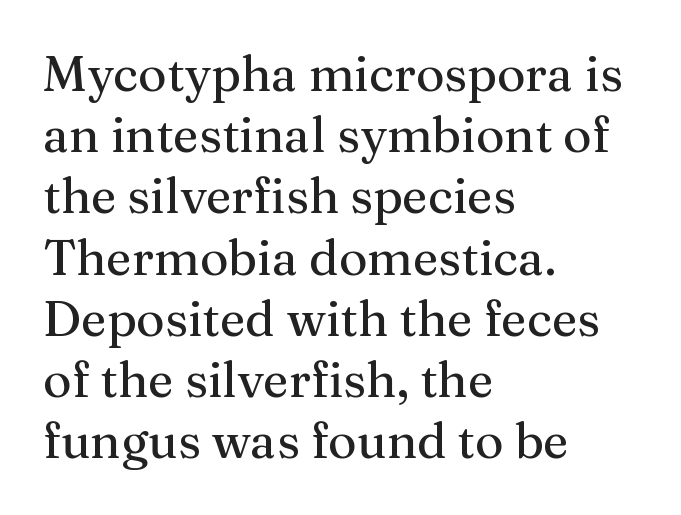
What kind of face is this? One with serifs. What stands out about the letter spacing? Nothing — it is the standard amount. The compositor pushed each line to the left boundary. Honestly, there is no underline to notice here at all. Posture: straight, roman, zero tilt.
